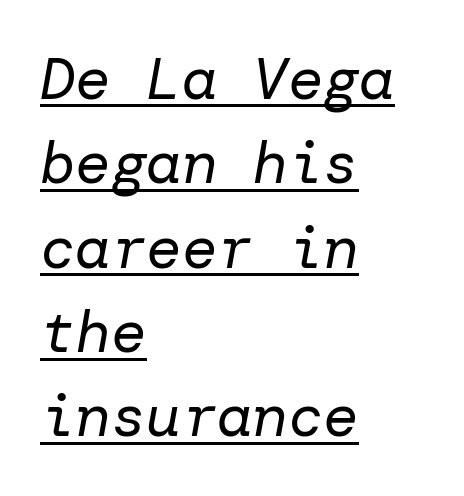
The image shows 59 px regular-weight type, italic (leaning right); set left-aligned, normal line spacing (1.43x), normal letter spacing, underlined; low stroke contrast and a medium x-height.
